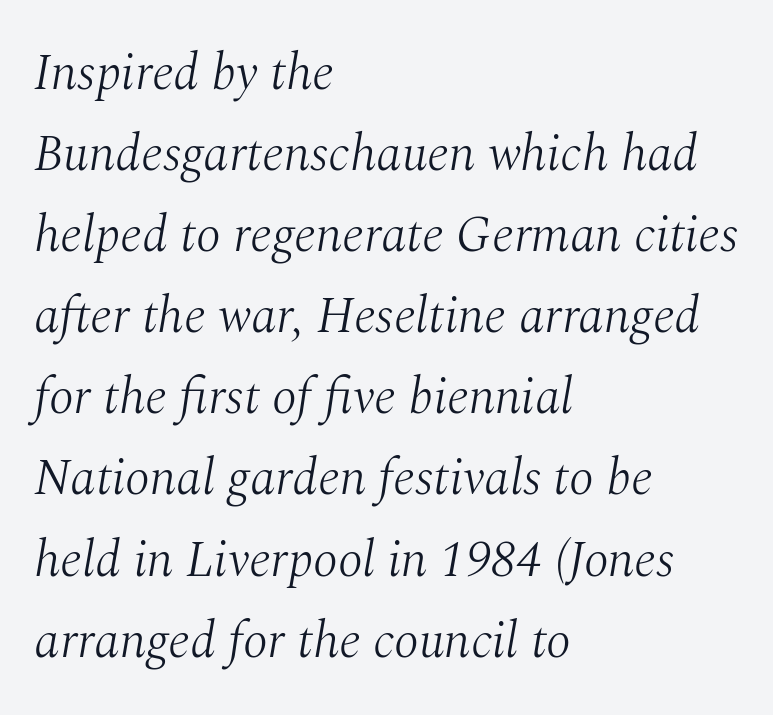
The paragraph has a hard left edge and a soft right edge. Observe the lean: these are italic letterforms. The face used here is proportionally spaced, like ordinary book or web type. The space directly below the letters is spotless.
